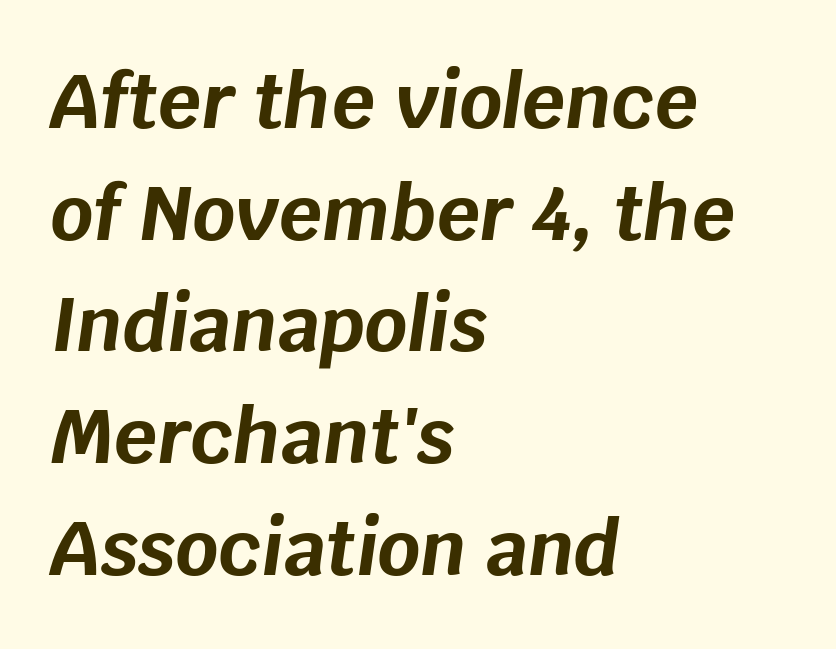
{"italic": "yes", "lean": "right", "slant_degrees": 8, "bold": "yes", "weight": "bold", "width": "normal", "stroke_contrast": "low", "x_height": "large", "monospaced": "no", "underline": "no", "align": "left", "line_spacing": "normal", "line_spacing_ratio": 1.49, "letter_spacing": "normal", "letter_spacing_em": 0.0, "glyph_px": 75}
